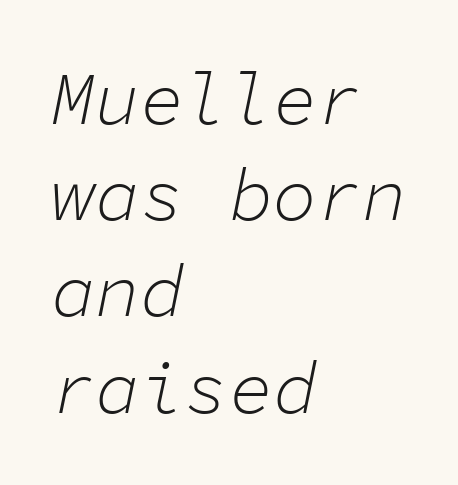
Characters are canted at an angle relative to the baseline's perpendicular. Weight: regular or lighter. Plain, unruled lines of type. The block of text has a typical density, with ordinary space between rows. Layout note: lines flush left. Observe the ordinary spacing: letters are neighbours, not strangers.
